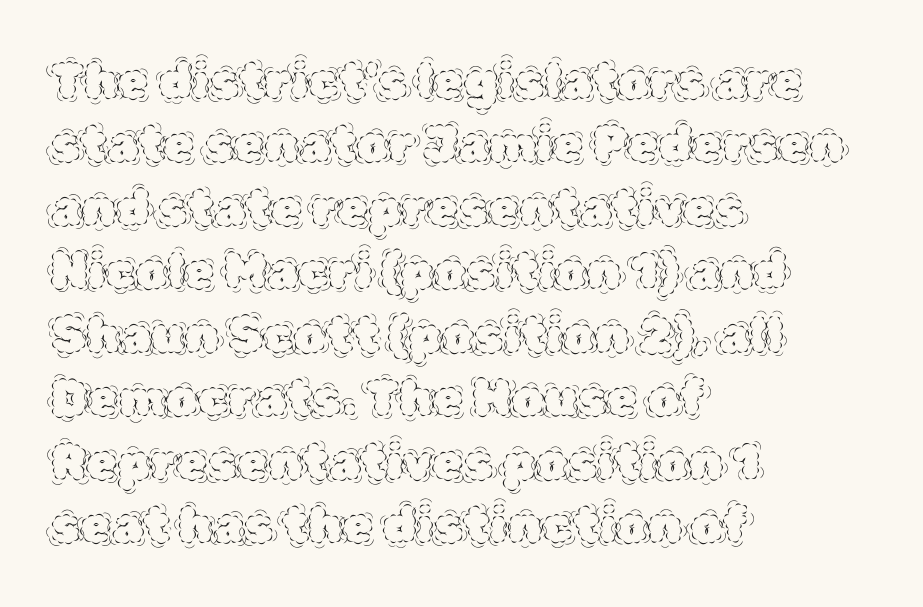
The image shows 50 px thin type, upright; set left-aligned, normal line spacing (1.27x), normal letter spacing, not underlined; a large x-height.
